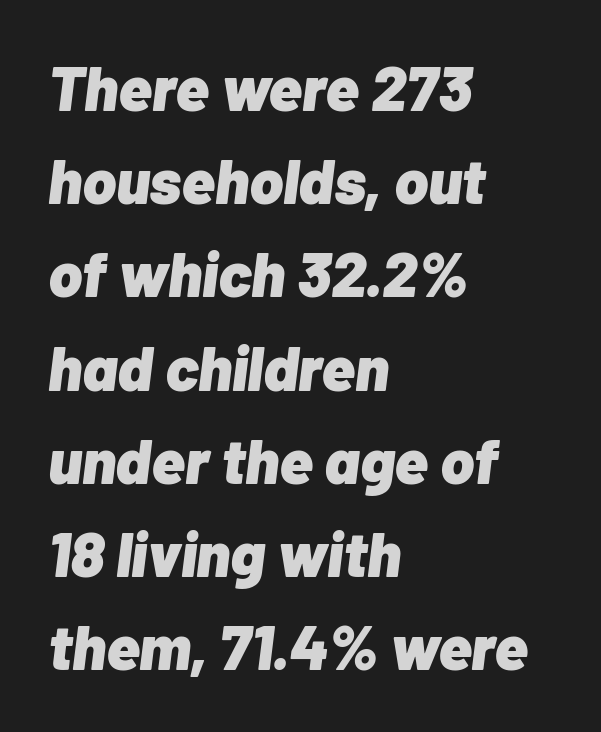
Q: Is the text bold? A: Yes.
Q: Is the text italic (slanted)? A: Yes, it leans right by about 7 degrees.
Q: Is the text underlined? A: No.
Q: How is the paragraph aligned? A: Left-aligned.
Q: Is the spacing between letters normal or unusually wide? A: Normal.
Q: Is the spacing between lines tight, normal or loose? A: Normal.
Q: Width (condensed, normal, or wide)? A: Normal.
Q: Stroke contrast? A: Low.
Q: x-height? A: Medium.
Q: Monospaced? A: No.
